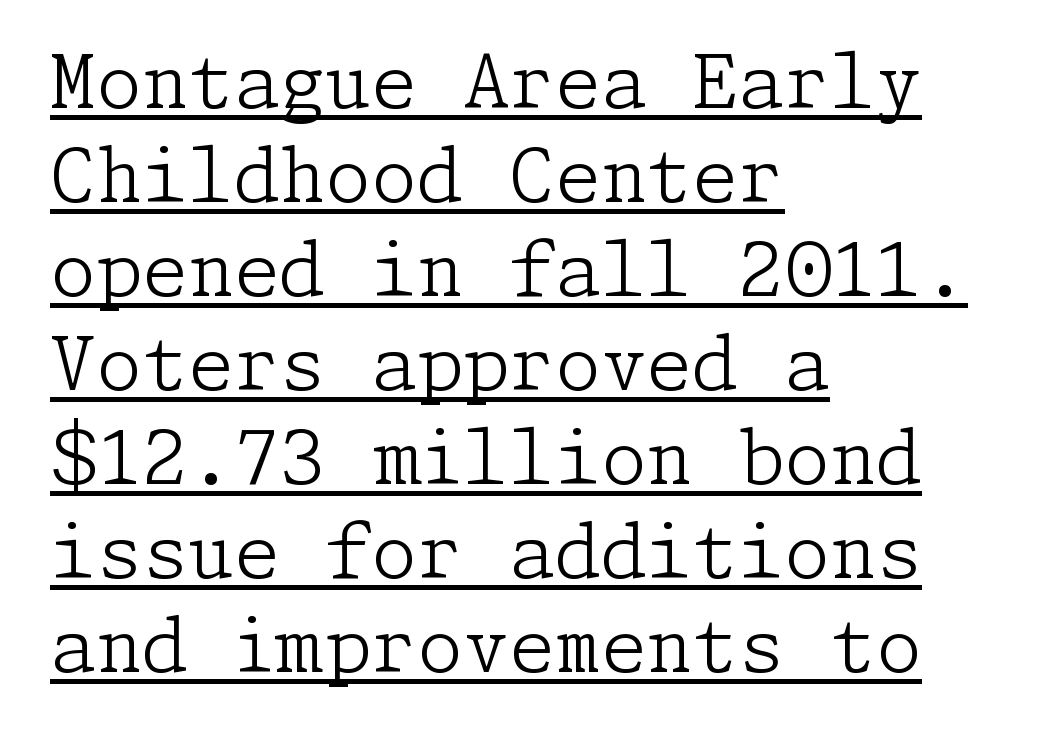
The image shows 74 px light serif type, upright; set left-aligned, normal line spacing (1.27x), normal letter spacing, underlined; low stroke contrast and a medium x-height.
